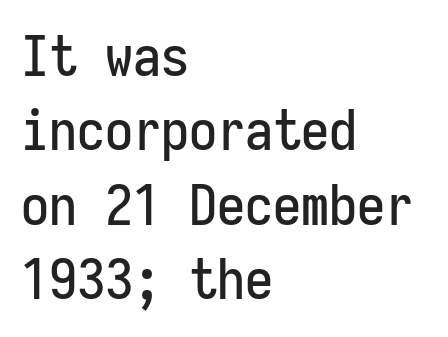
Q: Is the text italic (slanted)? A: No, it is upright.
Q: Is the typeface a serif or a sans-serif typeface? A: Sans-serif.
Q: Is the text underlined? A: No.
Q: How is the paragraph aligned? A: Left-aligned.
Q: Is the spacing between letters normal or unusually wide? A: Normal.
Q: Is the spacing between lines tight, normal or loose? A: Normal.
Q: Width (condensed, normal, or wide)? A: Condensed.
Q: Stroke contrast? A: Low.
Q: x-height? A: Medium.
Q: Monospaced? A: Yes.
